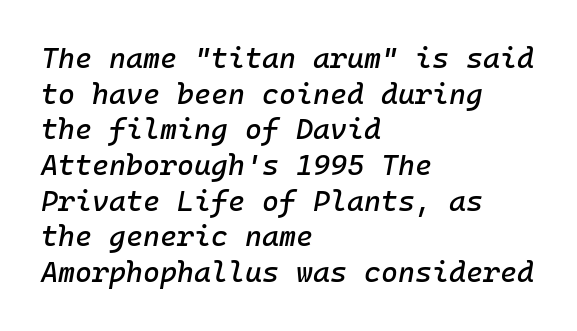
{"italic": "yes", "lean": "right", "slant_degrees": 10, "width": "normal", "stroke_contrast": "low", "x_height": "medium", "underline": "no", "align": "left", "line_spacing_ratio": 1.23, "letter_spacing": "normal", "letter_spacing_em": 0.0, "glyph_px": 29}
